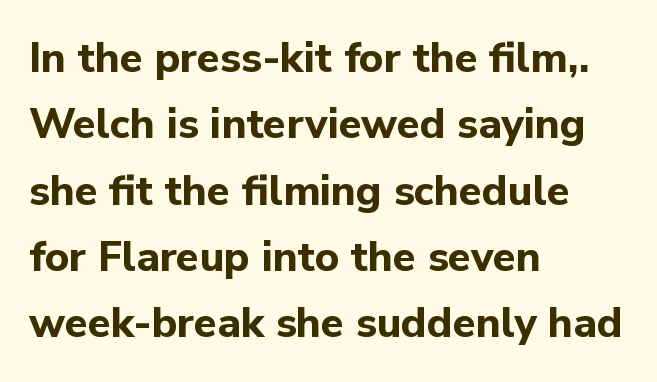
The letters stand upright; this is a roman face. Summary of weight: heavy, a full bold. The tracking reads as untouched default to a designer's eye. Every row of glyphs begins at an identical x-position on the left.
